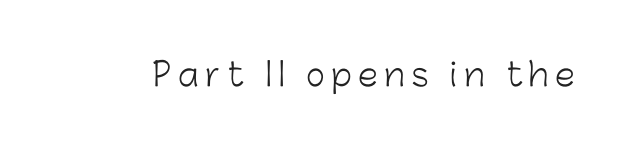
{"serif": "no", "italic": "no", "bold": "no", "weight": "light", "width": "normal", "stroke_contrast": "low", "x_height": "medium", "monospaced": "no", "underline": "no", "letter_spacing": "wide", "letter_spacing_em": 0.21, "glyph_px": 32}
